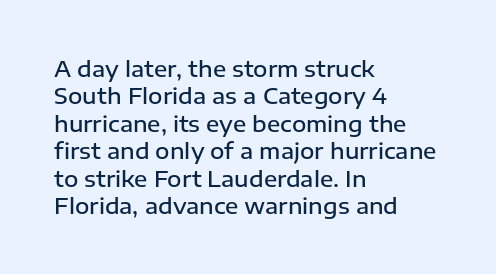
Horizontal bands of white between lines are of average thickness. The rendering keeps characters at their native spacing. The rendering anchors every line to the left-hand side. The type sits square on the baseline with zero lean.
